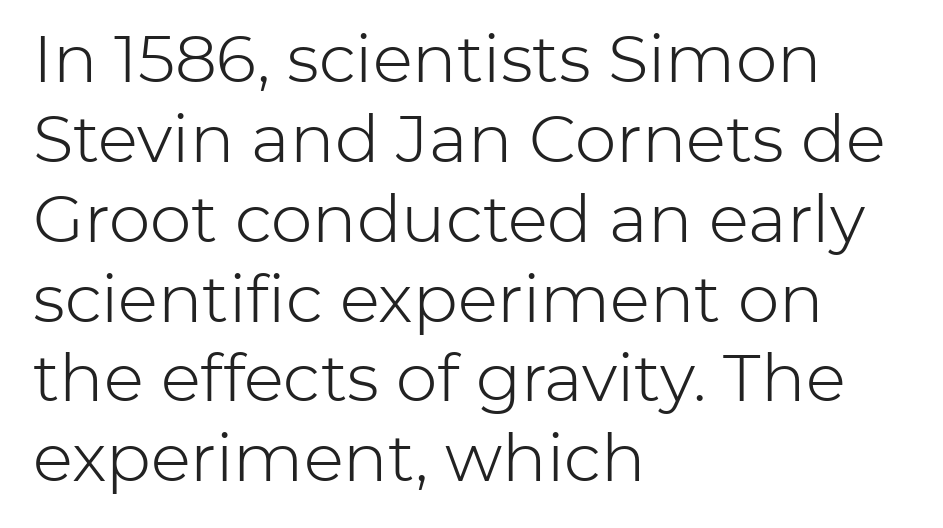
Q: Is the text bold? A: No.
Q: Is the text italic (slanted)? A: No, it is upright.
Q: Is the typeface a serif or a sans-serif typeface? A: Sans-serif.
Q: Is the text underlined? A: No.
Q: How is the paragraph aligned? A: Left-aligned.
Q: Is the spacing between letters normal or unusually wide? A: Normal.
Q: Width (condensed, normal, or wide)? A: Normal.
Q: Stroke contrast? A: Low.
Q: x-height? A: Medium.
Q: Monospaced? A: No.
